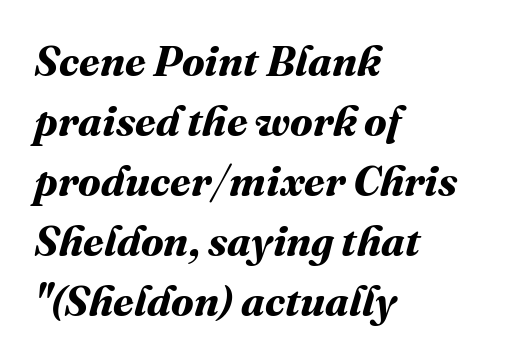
{"bold": "yes", "weight": "bold", "width": "normal", "stroke_contrast": "medium", "x_height": "medium", "monospaced": "no", "underline": "no", "align": "left", "line_spacing": "normal", "line_spacing_ratio": 1.43, "letter_spacing": "normal", "letter_spacing_em": 0.0, "glyph_px": 42}
